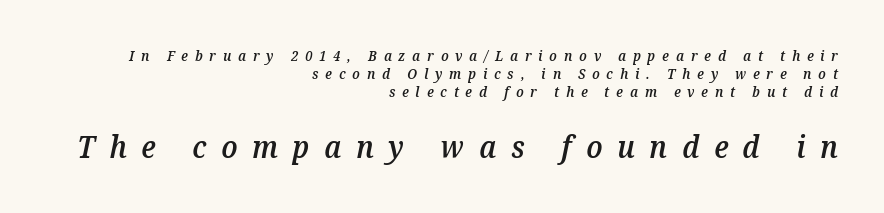
{"italic": "yes", "lean": "right", "slant_degrees": 12, "bold": "semi", "weight": "semibold", "width": "normal", "stroke_contrast": "medium", "x_height": "medium", "monospaced": "no", "underline": "no", "align": "right", "line_spacing": "normal", "line_spacing_ratio": 1.3, "letter_spacing": "wide", "letter_spacing_em": 0.49, "larger_block": "second", "size_ratio": 2.14, "glyph_px": 30}
